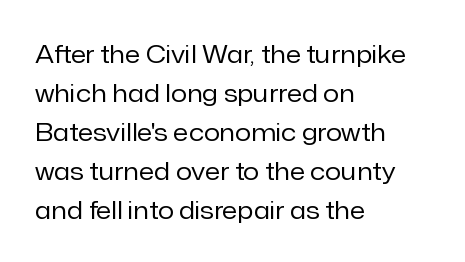
{"italic": "no", "bold": "no", "underline": "no", "align": "left", "line_spacing": "normal", "line_spacing_ratio": 1.56, "letter_spacing": "normal", "letter_spacing_em": 0.0, "glyph_px": 25}
